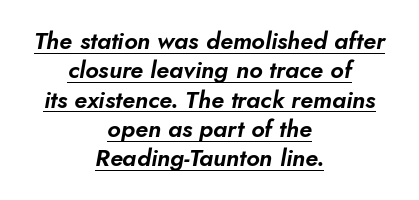
{"italic": "yes", "lean": "right", "slant_degrees": 10, "underline": "yes", "align": "center", "line_spacing_ratio": 1.22, "letter_spacing": "normal", "letter_spacing_em": 0.0, "glyph_px": 24}
